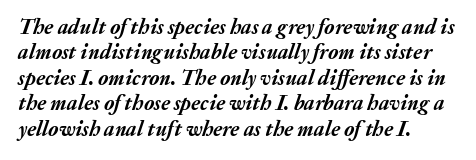
Every character sits at an angle, as italics do. This sample is left-justified, so line endings fall wherever the words run out. How heavy is the stroke? Heavy — this is a bold. The zone under the glyphs is completely vacant. Inter-character spacing is left at the font's built-in metrics.
